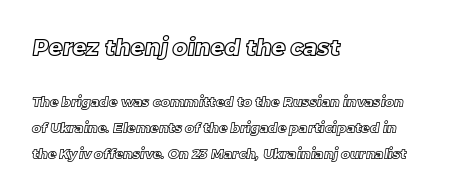
Q: Is the text underlined? A: No.
Q: How is the paragraph aligned? A: Left-aligned.
Q: Is the spacing between letters normal or unusually wide? A: Normal.
Q: Which block of text is set in a larger size, the first (top) or the second (bottom)? A: The first (top) one.
